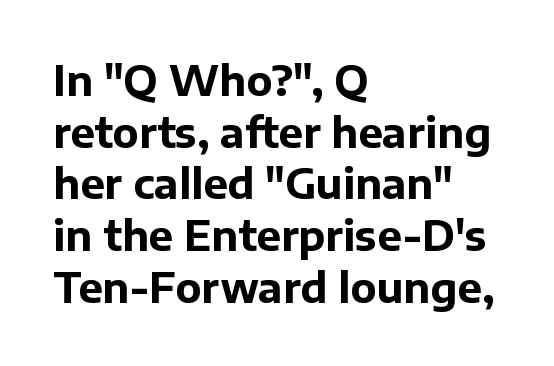
In terms of posture, this sample is upright. Plain, unruled lines of type. Nope, no serifs anywhere on these letters. Where is the straight margin? On the left. The face used here is proportionally spaced, like ordinary book or web type. Standard letterfit; no display-style spreading of the glyphs.
